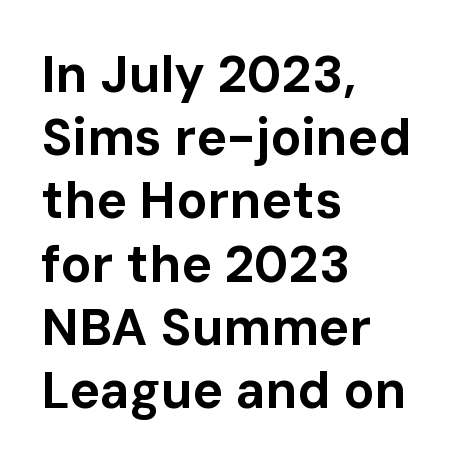
These lines stack with their left ends in a neat column. A typesetter would mark this as roman, not italic. I'd call this a sans setting — the letters go barefoot. Pretty heavy lettering here — definitely bold.
